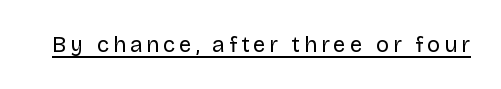
This sample uses an upright cut, with every glyph sitting square on the baseline. The face used here appears with an underline applied. Is the stroke heavy? The answer is a plain regular-or-lighter.
